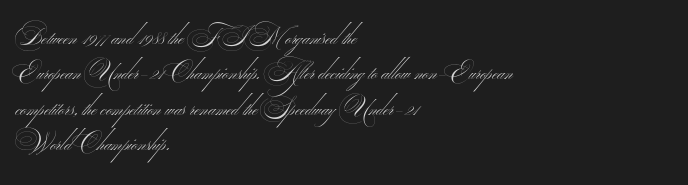
Decoration check: the copy has no underline. Words appear dense and cohesive because spacing is normal. Evenly set lines give the paragraph a standard silhouette. Is the block centered? No — it sits flush against the left margin.
